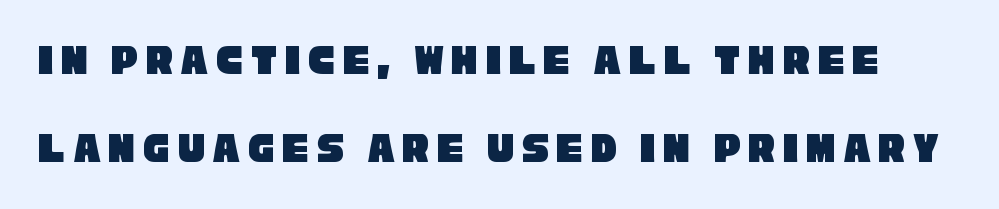
{"serif": "no", "width": "condensed", "stroke_contrast": "low", "x_height": "large", "monospaced": "no", "underline": "no", "line_spacing": "loose", "line_spacing_ratio": 2.0, "glyph_px": 44}
